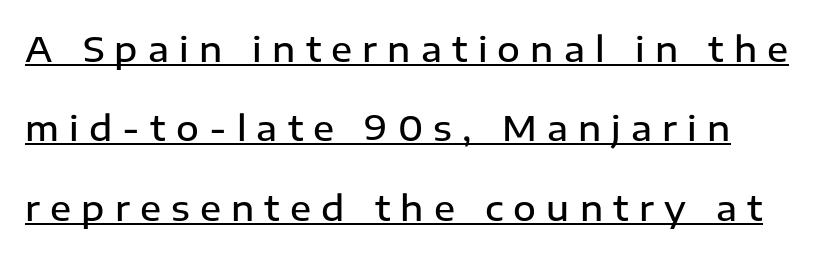
The glyphs in this specimen are sans serif. Character widths vary here, with narrow letters taking less room than wide ones. The leading is generous, giving the passage an open texture. These lines carry some extra weight — a demibold, not a full bold.
